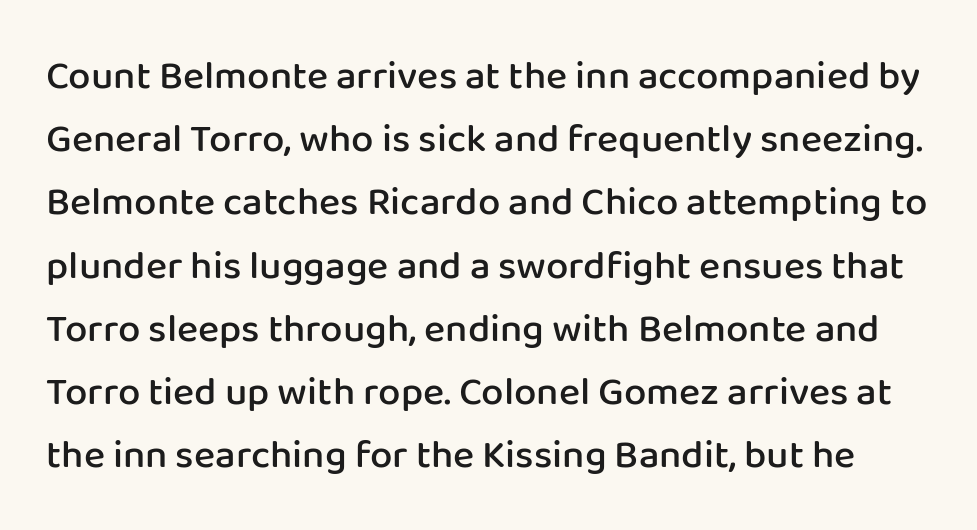
Q: Is the text bold? A: Semi-bold.
Q: Is the text italic (slanted)? A: No, it is upright.
Q: Is the typeface a serif or a sans-serif typeface? A: Sans-serif.
Q: Is the text underlined? A: No.
Q: Is the spacing between letters normal or unusually wide? A: Normal.
Q: Is the spacing between lines tight, normal or loose? A: Normal.
Q: Width (condensed, normal, or wide)? A: Normal.
Q: Stroke contrast? A: Low.
Q: x-height? A: Medium.
Q: Monospaced? A: No.
